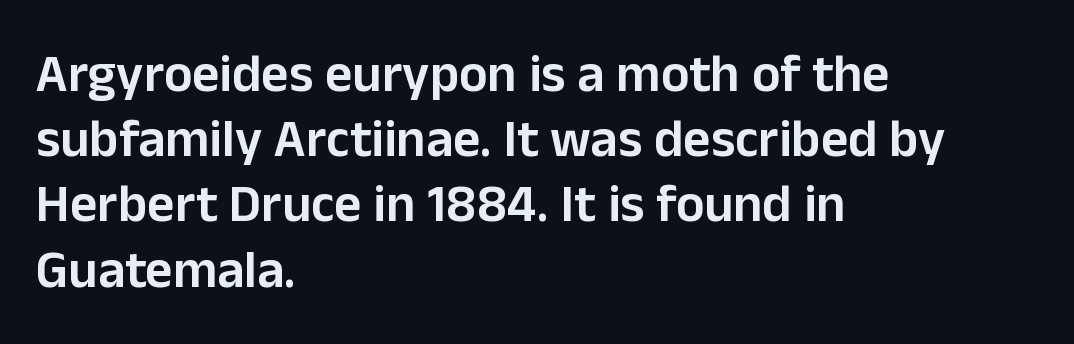
This sample uses an upright cut, with every glyph sitting square on the baseline. This is moderately heavy type, rendered in semibold. The face used here is proportionally spaced, like ordinary book or web type. Rule under the text: the space is simply empty.
